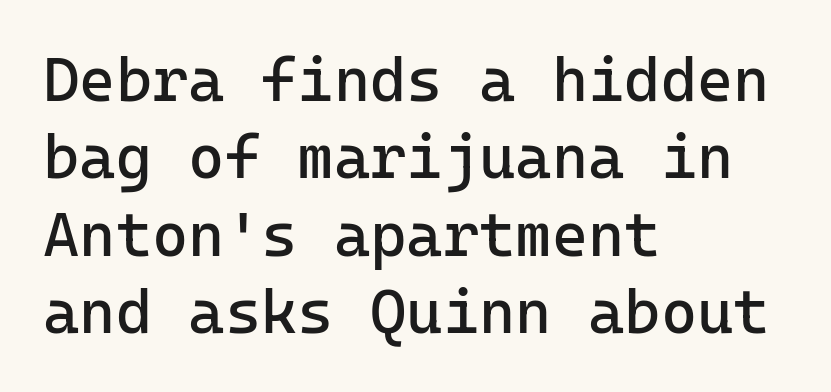
The image shows 62 px regular-weight sans-serif type, upright; set left-aligned, normal line spacing (1.25x), normal letter spacing, not underlined; low stroke contrast and a medium x-height.
